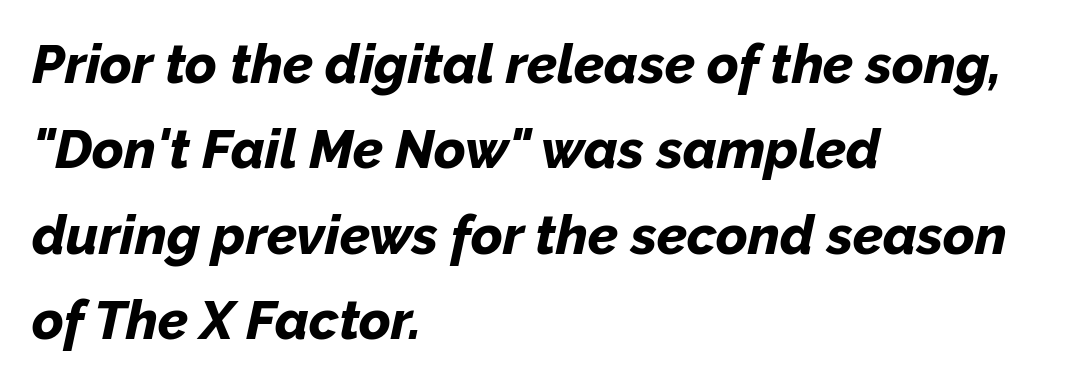
Its strokes are broad and dark, the hallmark of bold type. Has an underline been added? It has not. If you drew a ruler down the left edge, every line would touch it. Does extra space separate the letters? No, they use regular spacing. Proportional: the letters do not fall into vertical columns.
